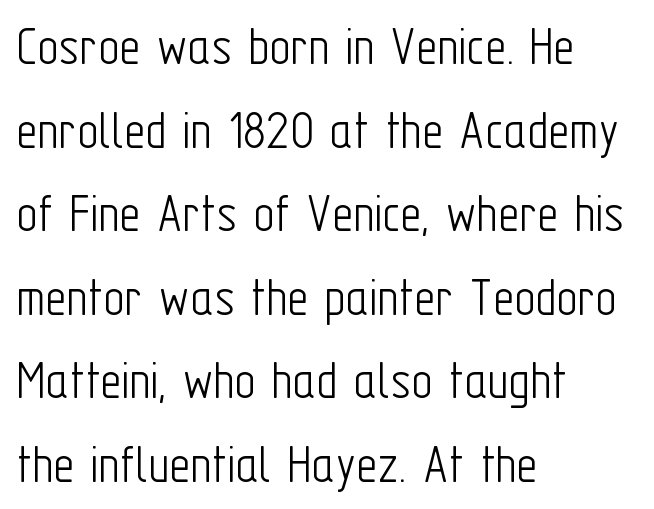
Caption: standard tracking, unaltered. Baseline-to-baseline distance is the conventional proportion of letter height. The passage shown is typeset with a sans-serif family. The rag falls on the right side of this text block. Do the letters lean? They stand straight.
